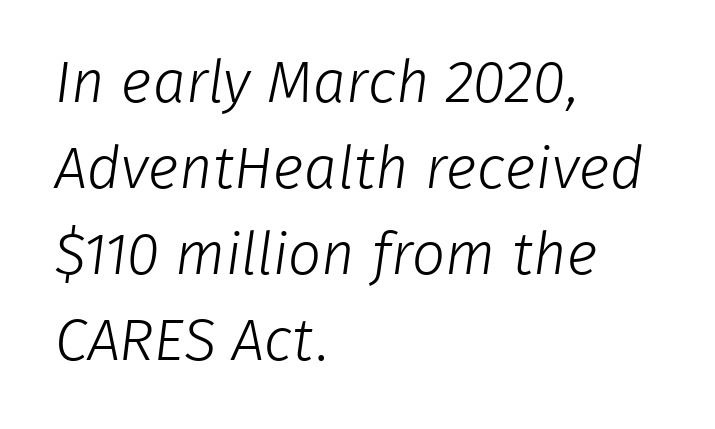
Q: Is the text bold? A: No.
Q: Is the typeface a serif or a sans-serif typeface? A: Sans-serif.
Q: Is the text underlined? A: No.
Q: How is the paragraph aligned? A: Left-aligned.
Q: Is the spacing between letters normal or unusually wide? A: Normal.
Q: Is the spacing between lines tight, normal or loose? A: Normal.
Q: Width (condensed, normal, or wide)? A: Normal.
Q: Stroke contrast? A: Low.
Q: x-height? A: Medium.
Q: Monospaced? A: No.
